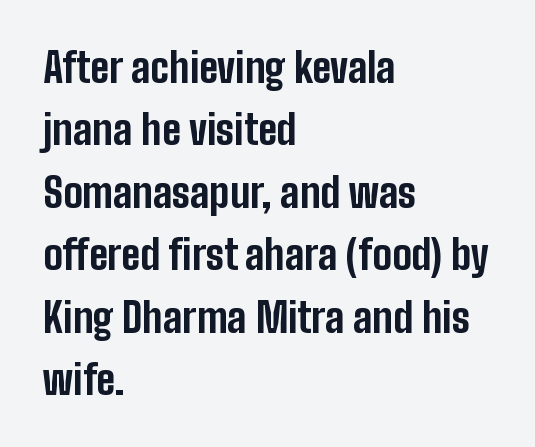
{"serif": "no", "italic": "no", "bold": "yes", "weight": "bold", "width": "condensed", "stroke_contrast": "low", "x_height": "medium", "monospaced": "no", "underline": "no", "align": "left", "line_spacing": "normal", "line_spacing_ratio": 1.56, "letter_spacing": "normal", "letter_spacing_em": 0.0, "glyph_px": 40}
